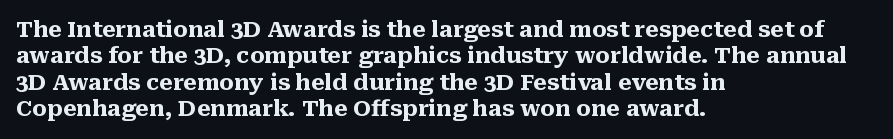
{"italic": "no", "bold": "yes", "underline": "no", "align": "left", "line_spacing_ratio": 1.2, "letter_spacing": "normal", "letter_spacing_em": 0.0, "glyph_px": 22}
